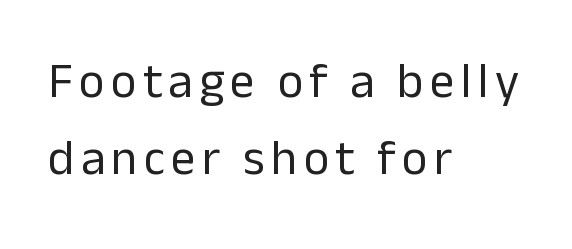
Q: Is the text bold? A: No.
Q: Is the text italic (slanted)? A: No, it is upright.
Q: Is the typeface a serif or a sans-serif typeface? A: Sans-serif.
Q: Is the text underlined? A: No.
Q: How is the paragraph aligned? A: Left-aligned.
Q: Is the spacing between lines tight, normal or loose? A: Normal.
Q: Width (condensed, normal, or wide)? A: Normal.
Q: Stroke contrast? A: Low.
Q: x-height? A: Medium.
Q: Monospaced? A: No.
